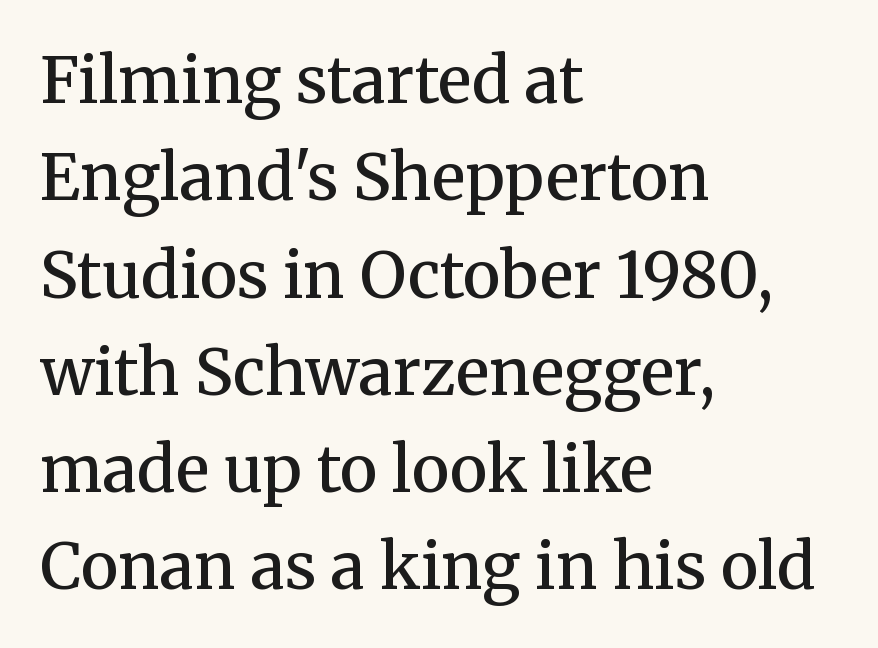
Check the space under the baseline: it is left empty. Every row of glyphs begins at an identical x-position on the left. Observe the ordinary spacing: letters are neighbours, not strangers. These lines sit exactly where default settings would place them. Yep, those are serifs on the letters.
